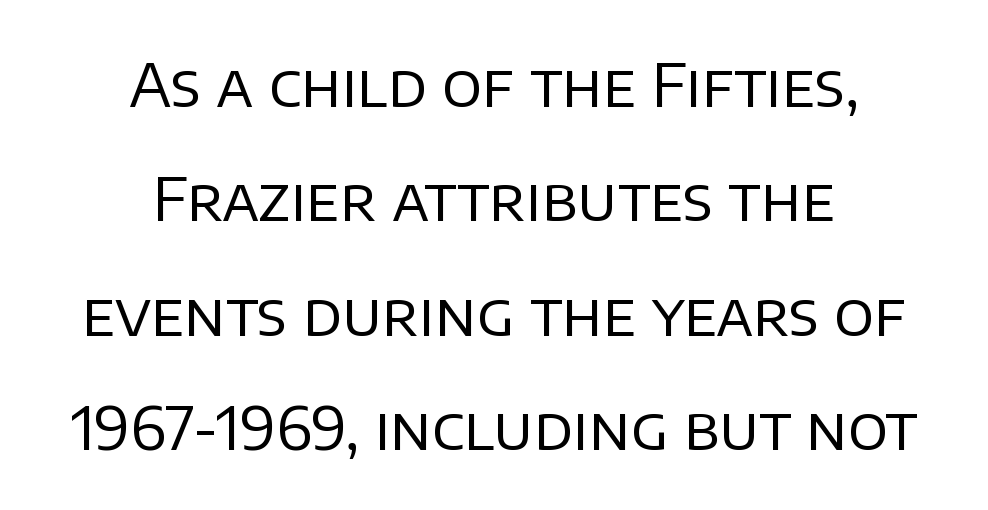
Q: Is the text bold? A: No.
Q: Is the text italic (slanted)? A: No, it is upright.
Q: Is the typeface a serif or a sans-serif typeface? A: Sans-serif.
Q: Is the text underlined? A: No.
Q: How is the paragraph aligned? A: Centered.
Q: Is the spacing between letters normal or unusually wide? A: Normal.
Q: Is the spacing between lines tight, normal or loose? A: Loose.
Q: Width (condensed, normal, or wide)? A: Normal.
Q: Stroke contrast? A: Low.
Q: x-height? A: Large.
Q: Monospaced? A: No.
